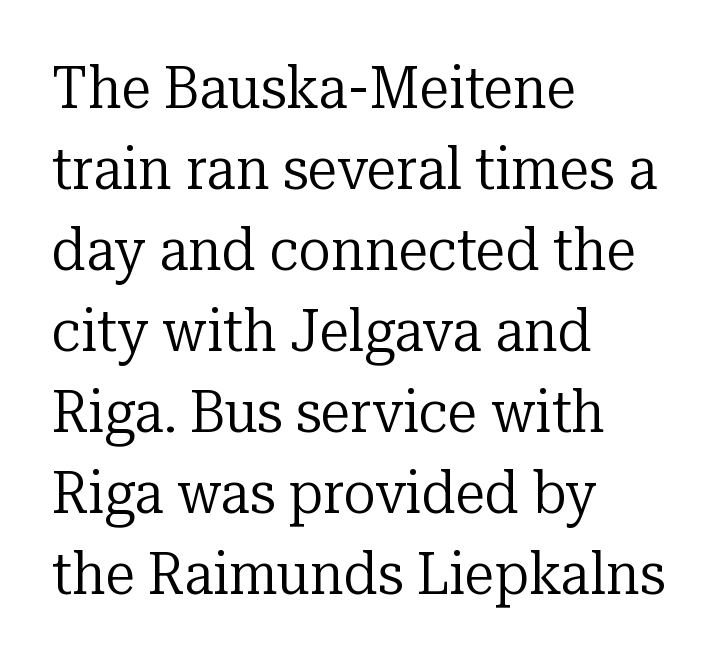
Interline gaps are of average width in this sample. You can tell from the footed stems that serif type was used. Character widths vary here, with narrow letters taking less room than wide ones. The lettering stays uniformly vertical, giving the passage a roman look.
